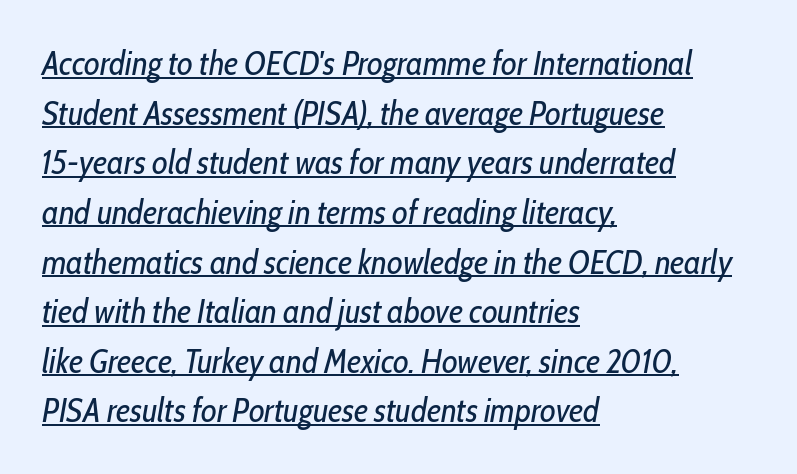
In terms of letterspacing, this is plain default setting. The rendering uses a moderate line-height, typical for paragraphs. The typesetter chose a ragged-right arrangement here. Underline: present.
